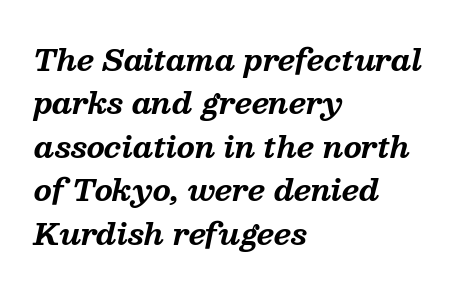
The image shows 29 px bold serif type, italic (leaning right); set left-aligned, normal line spacing (1.5x), normal letter spacing, not underlined; medium stroke contrast and a medium x-height.
